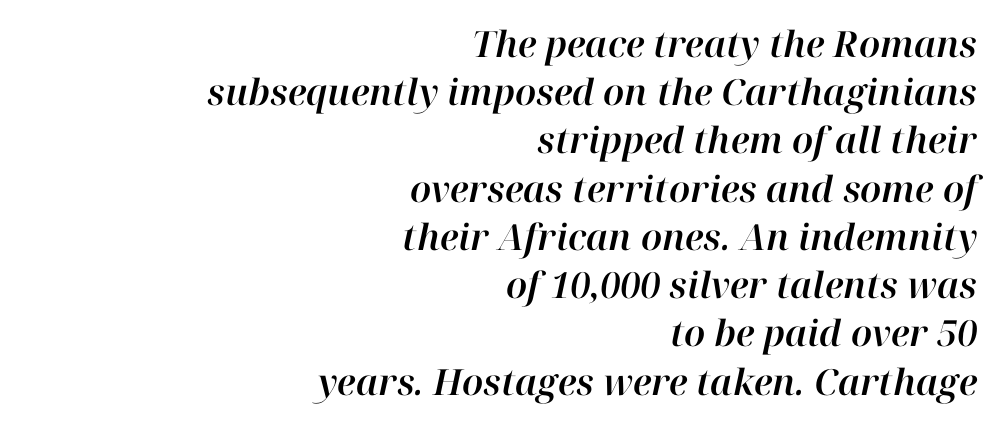
Q: Is the text italic (slanted)? A: Yes, it leans right by about 12 degrees.
Q: Is the text underlined? A: No.
Q: How is the paragraph aligned? A: Right-aligned.
Q: Is the spacing between letters normal or unusually wide? A: Normal.
Q: Is the spacing between lines tight, normal or loose? A: Normal.
Q: Width (condensed, normal, or wide)? A: Normal.
Q: Stroke contrast? A: High.
Q: x-height? A: Medium.
Q: Monospaced? A: No.
